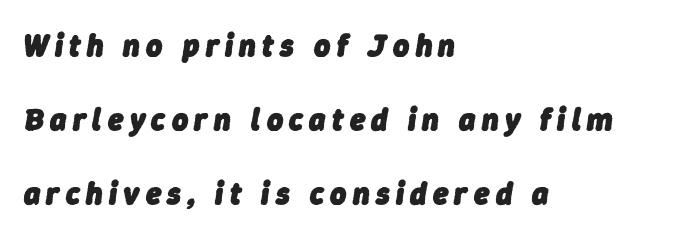
The image shows 31 px heavy type, italic (leaning right); set left-aligned, loose line spacing (2.38x), unusually wide letter spacing (+0.2 em), not underlined; low stroke contrast and a medium x-height.
